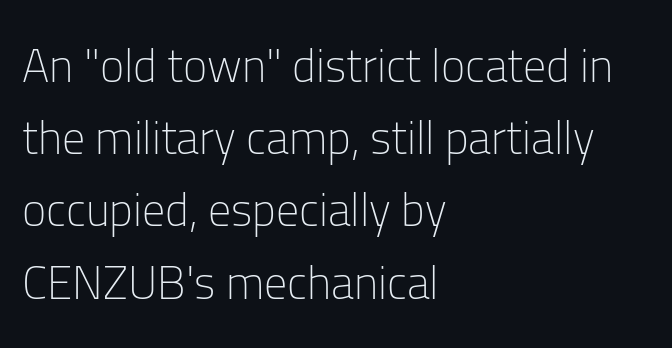
The image shows 46 px light sans-serif type, upright; set left-aligned, normal line spacing (1.57x), normal letter spacing, not underlined; low stroke contrast and a medium x-height.
